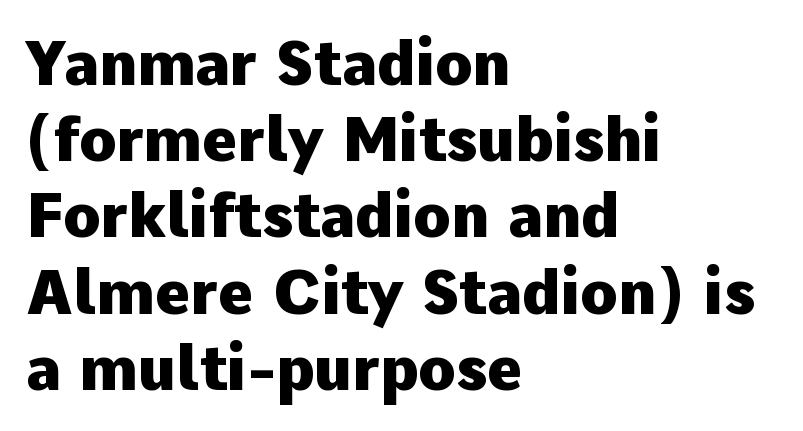
Q: Is the text bold? A: Yes.
Q: Is the text italic (slanted)? A: No, it is upright.
Q: Is the typeface a serif or a sans-serif typeface? A: Sans-serif.
Q: Is the text underlined? A: No.
Q: How is the paragraph aligned? A: Left-aligned.
Q: Is the spacing between letters normal or unusually wide? A: Normal.
Q: Is the spacing between lines tight, normal or loose? A: Normal.
Q: Width (condensed, normal, or wide)? A: Normal.
Q: Stroke contrast? A: Low.
Q: x-height? A: Medium.
Q: Monospaced? A: No.
